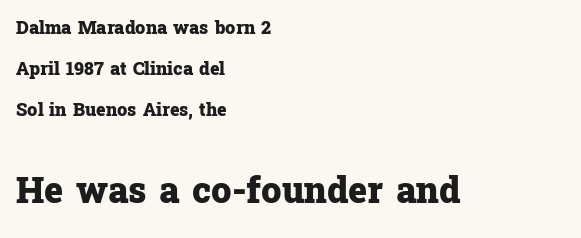
Q: Is the text bold? A: Yes.
Q: Is the text italic (slanted)? A: No, it is upright.
Q: Is the typeface a serif or a sans-serif typeface? A: Serif.
Q: Is the text underlined? A: No.
Q: How is the paragraph aligned? A: Left-aligned.
Q: Is the spacing between letters normal or unusually wide? A: Normal.
Q: Is the spacing between lines tight, normal or loose? A: Loose.
Q: Which block of text is set in a larger size, the first (top) or the second (bottom)? A: The second (bottom) one.
Q: Width (condensed, normal, or wide)? A: Normal.
Q: Stroke contrast? A: Low.
Q: x-height? A: Medium.
Q: Monospaced? A: No.
